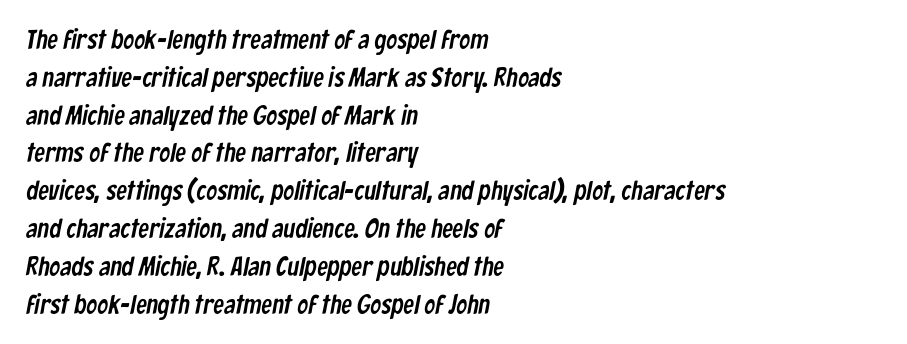
{"underline": "no", "align": "left", "line_spacing": "normal", "line_spacing_ratio": 1.4, "letter_spacing": "normal", "letter_spacing_em": 0.0, "glyph_px": 27}
